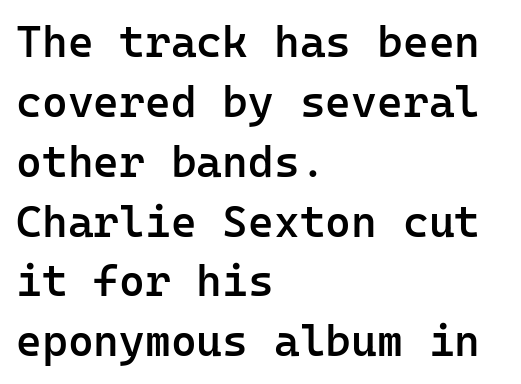
Q: Is the text bold? A: Semi-bold.
Q: Is the text italic (slanted)? A: No, it is upright.
Q: Is the typeface a serif or a sans-serif typeface? A: Sans-serif.
Q: Is the text underlined? A: No.
Q: How is the paragraph aligned? A: Left-aligned.
Q: Is the spacing between letters normal or unusually wide? A: Normal.
Q: Is the spacing between lines tight, normal or loose? A: Normal.
Q: Width (condensed, normal, or wide)? A: Normal.
Q: Stroke contrast? A: Low.
Q: x-height? A: Medium.
Q: Monospaced? A: Yes.
